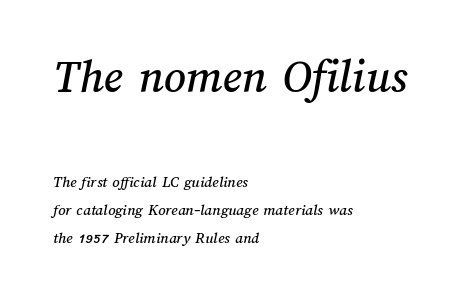
Q: Is the text underlined? A: No.
Q: How is the paragraph aligned? A: Left-aligned.
Q: Is the spacing between letters normal or unusually wide? A: Normal.
Q: Which block of text is set in a larger size, the first (top) or the second (bottom)? A: The first (top) one.
Q: Width (condensed, normal, or wide)? A: Normal.
Q: Stroke contrast? A: Medium.
Q: x-height? A: Medium.
Q: Monospaced? A: No.
